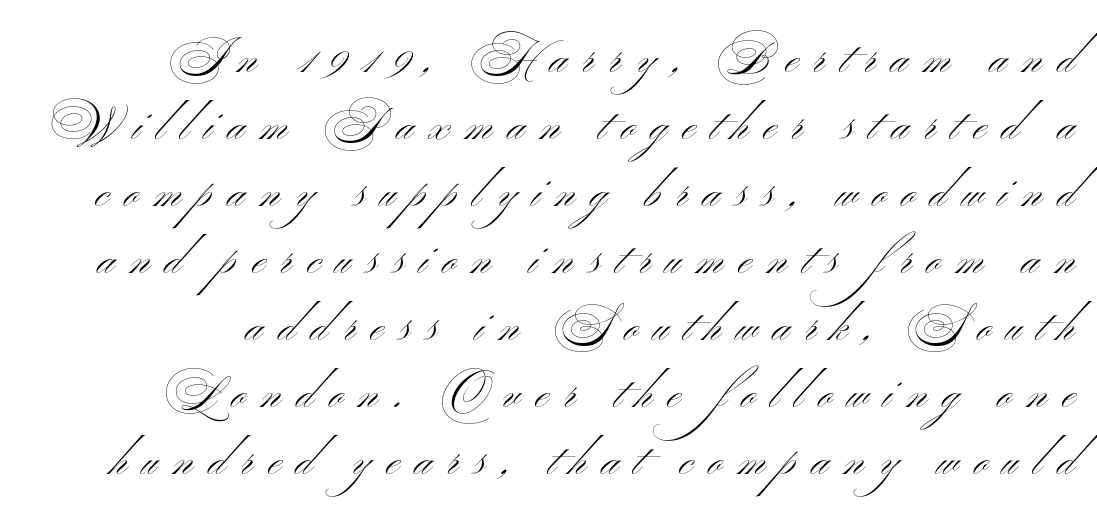
Check the space under the baseline: it is left empty. The rendering uses natural spacing where letterforms have individual widths. What's the leading like? Ordinary, nothing unusual. Tracking here is generous; glyphs stand well apart from one another. Each letter's strokes conclude bluntly, with no projecting serifs.
